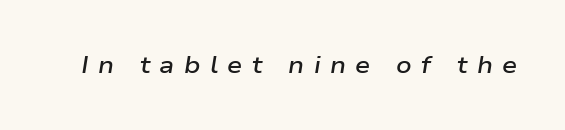
Q: Is the text bold? A: Semi-bold.
Q: Is the text italic (slanted)? A: Yes, it leans right by about 9 degrees.
Q: Is the text underlined? A: No.
Q: Is the spacing between letters normal or unusually wide? A: Unusually wide.
